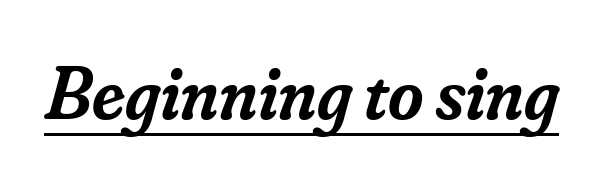
The image shows 76 px semibold serif type, italic (leaning right); set normal letter spacing, underlined; low stroke contrast and a small x-height.
